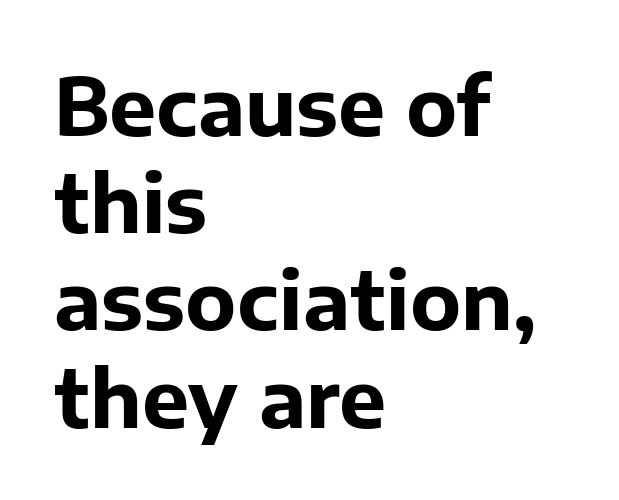
Q: Is the text bold? A: Yes.
Q: Is the text italic (slanted)? A: No, it is upright.
Q: Is the typeface a serif or a sans-serif typeface? A: Sans-serif.
Q: Is the text underlined? A: No.
Q: How is the paragraph aligned? A: Left-aligned.
Q: Is the spacing between letters normal or unusually wide? A: Normal.
Q: Width (condensed, normal, or wide)? A: Normal.
Q: Stroke contrast? A: Low.
Q: x-height? A: Medium.
Q: Monospaced? A: No.
